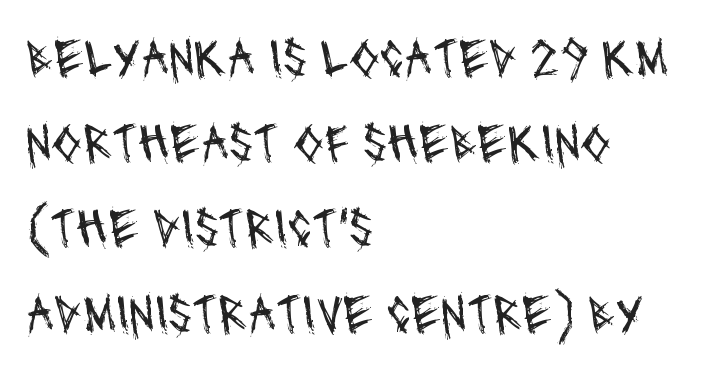
The image shows 55 px regular-weight, condensed sans-serif type; set left-aligned, normal line spacing (1.55x), normal letter spacing, not underlined; medium stroke contrast and a large x-height.
